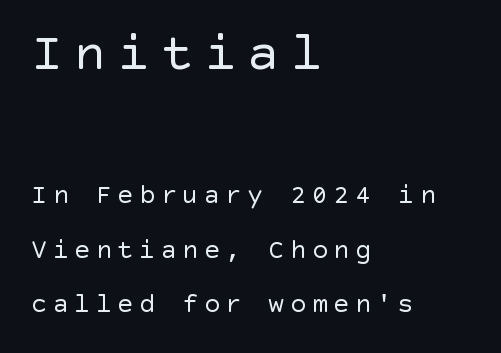
Q: Is the text bold? A: No.
Q: Is the text italic (slanted)? A: No, it is upright.
Q: Is the typeface a serif or a sans-serif typeface? A: Sans-serif.
Q: Is the text underlined? A: No.
Q: How is the paragraph aligned? A: Left-aligned.
Q: Is the spacing between letters normal or unusually wide? A: Unusually wide.
Q: Is the spacing between lines tight, normal or loose? A: Loose.
Q: Which block of text is set in a larger size, the first (top) or the second (bottom)? A: The first (top) one.
Q: Width (condensed, normal, or wide)? A: Normal.
Q: x-height? A: Large.
